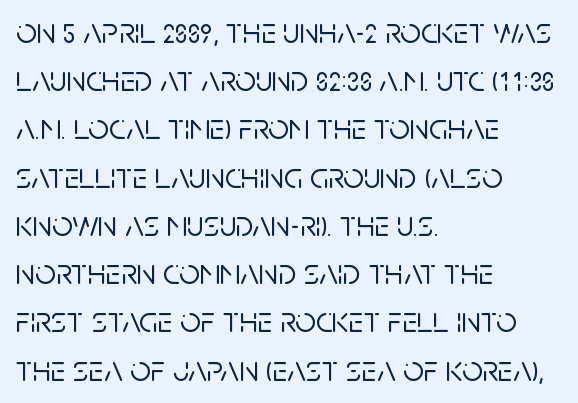
Standard letterfit; no display-style spreading of the glyphs. Does the leading feel generous? No, just average. One-word summary of the alignment: left. Typographically, this falls in the sans-serif category. The rendering uses natural spacing where letterforms have individual widths. The space directly below the letters is spotless.
